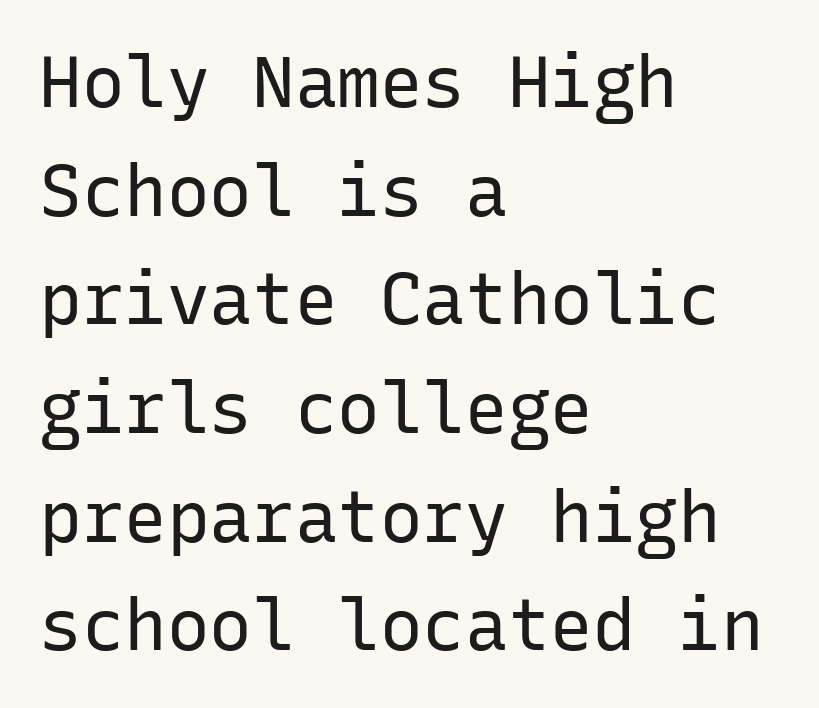
{"serif": "no", "italic": "no", "bold": "no", "weight": "regular", "width": "normal", "stroke_contrast": "low", "x_height": "medium", "monospaced": "yes", "underline": "no", "align": "left", "line_spacing": "normal", "line_spacing_ratio": 1.53, "letter_spacing": "normal", "letter_spacing_em": 0.0, "glyph_px": 71}
